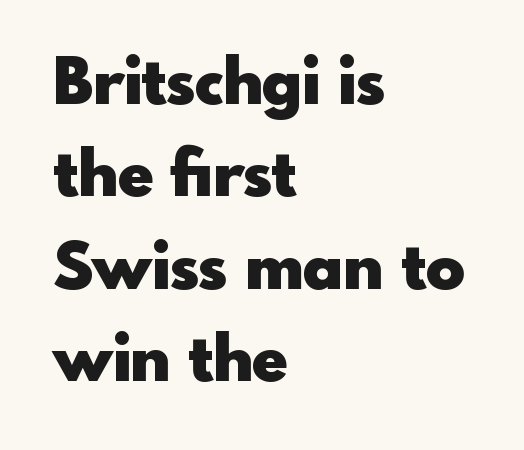
Q: Is the text bold? A: Yes.
Q: Is the text italic (slanted)? A: No, it is upright.
Q: Is the typeface a serif or a sans-serif typeface? A: Sans-serif.
Q: Is the text underlined? A: No.
Q: How is the paragraph aligned? A: Left-aligned.
Q: Is the spacing between letters normal or unusually wide? A: Normal.
Q: Is the spacing between lines tight, normal or loose? A: Normal.
Q: Width (condensed, normal, or wide)? A: Normal.
Q: x-height? A: Small.
Q: Monospaced? A: No.
